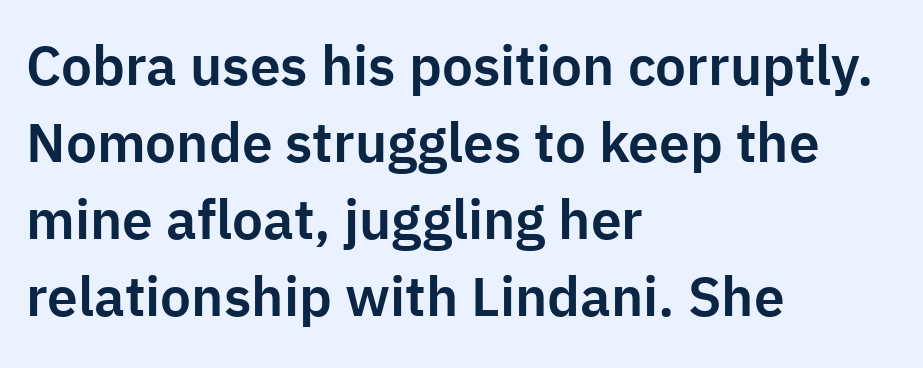
The image shows 55 px sans-serif type, upright; set left-aligned, normal line spacing (1.4x), normal letter spacing, not underlined; low stroke contrast and a medium x-height.
